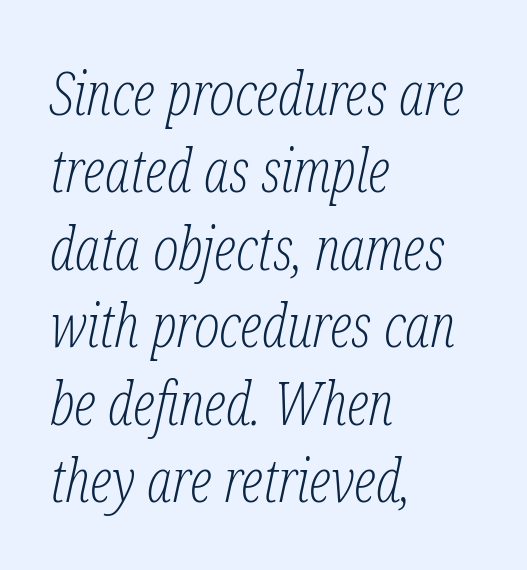
The image shows 60 px light, condensed serif type, italic (leaning right); set left-aligned, normal line spacing (1.29x), normal letter spacing, not underlined; low stroke contrast and a medium x-height.
